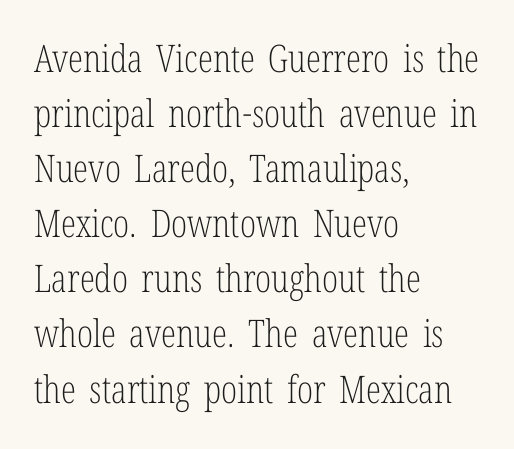
Q: Is the text bold? A: No.
Q: Is the text italic (slanted)? A: No, it is upright.
Q: Is the typeface a serif or a sans-serif typeface? A: Serif.
Q: Is the text underlined? A: No.
Q: How is the paragraph aligned? A: Left-aligned.
Q: Is the spacing between letters normal or unusually wide? A: Normal.
Q: Is the spacing between lines tight, normal or loose? A: Normal.
Q: Width (condensed, normal, or wide)? A: Condensed.
Q: Stroke contrast? A: Low.
Q: x-height? A: Medium.
Q: Monospaced? A: No.
